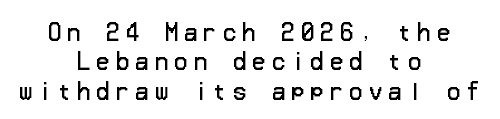
{"italic": "no", "bold": "no", "underline": "no", "align": "center", "line_spacing": "normal", "line_spacing_ratio": 1.33, "letter_spacing": "wide", "letter_spacing_em": 0.28, "glyph_px": 22}
